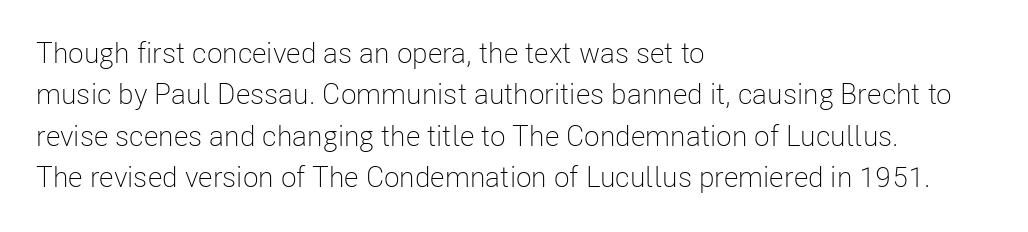
{"serif": "no", "italic": "no", "bold": "no", "weight": "light", "width": "condensed", "stroke_contrast": "low", "x_height": "medium", "monospaced": "no", "underline": "no", "align": "left", "line_spacing": "normal", "line_spacing_ratio": 1.43, "letter_spacing": "normal", "letter_spacing_em": 0.0, "glyph_px": 29}
